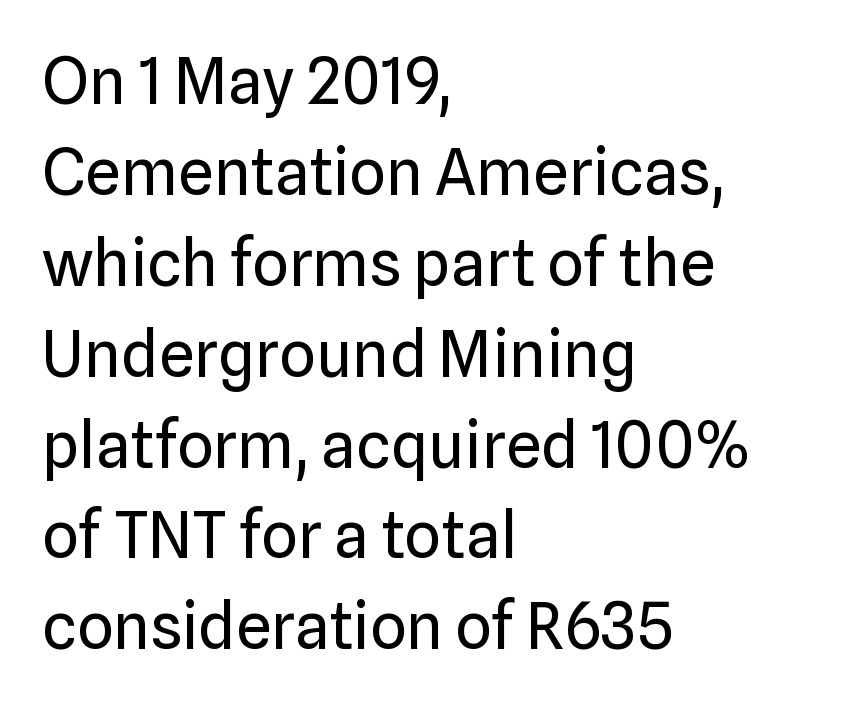
The rendering keeps characters at their native spacing. Whoever set this chose a conventional vertical rhythm. A typesetter would call this proportional, since set widths differ per character. The letterforms sit at book weight or below. The characters display no serif detailing; their extremities are plain. Italic: no, the glyphs are upright roman.
